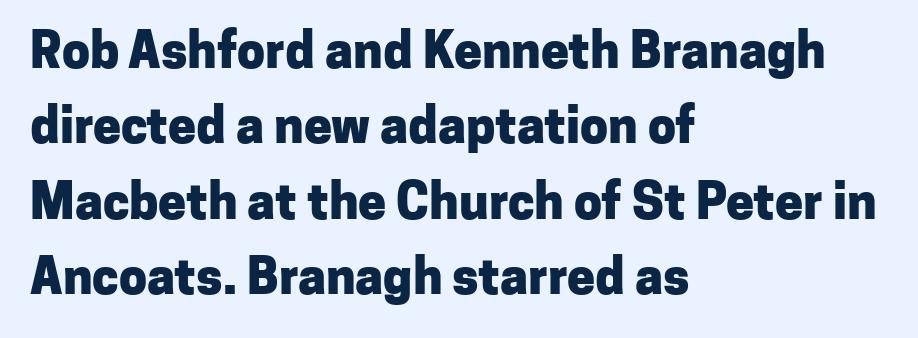
Observe the absence of serifs on each vertical stroke in this sample. Set as a true bold cut, around the 700 mark. Normally led — the rows are evenly, conventionally spaced. Which margin do the lines hug? The left one — the right edge is uneven. Rendered with straight, roman letterforms.
